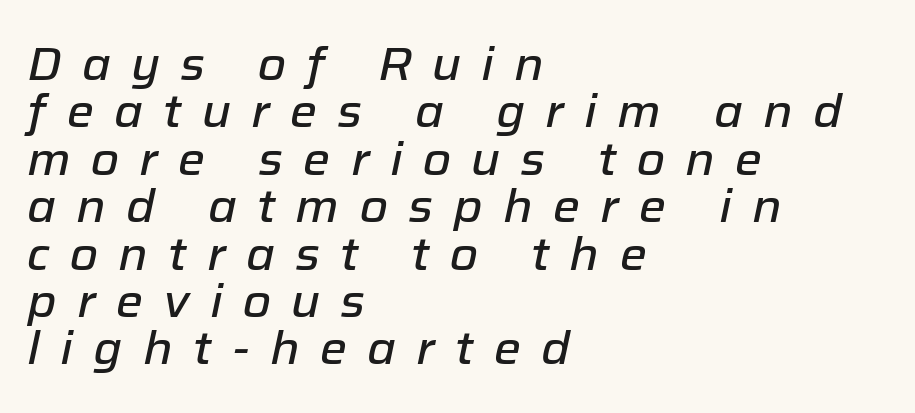
{"italic": "yes", "lean": "right", "slant_degrees": 12, "width": "normal", "stroke_contrast": "low", "x_height": "medium", "monospaced": "no", "underline": "no", "align": "left", "line_spacing": "tight", "line_spacing_ratio": 1.03, "letter_spacing": "wide", "letter_spacing_em": 0.44, "glyph_px": 46}
